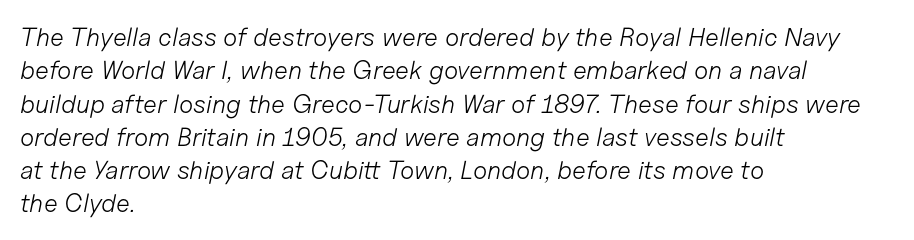
The passage is arranged the way most books set body copy — flush left. Does extra space separate the letters? No, they use regular spacing. A typesetter would call this leading conventional body-copy spacing. An italicized treatment has been applied to the whole sample.
